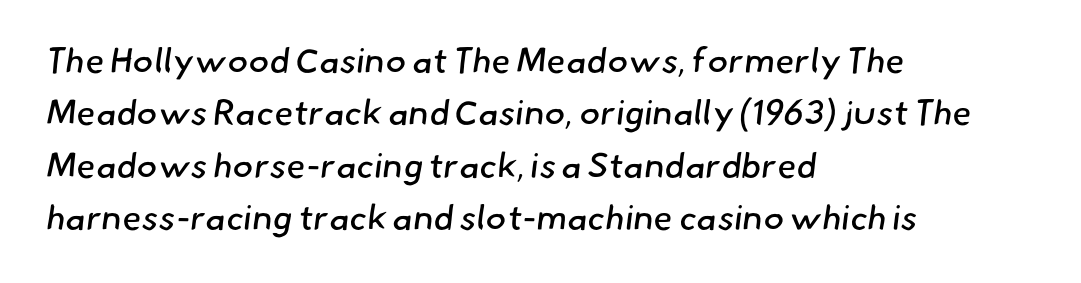
{"serif": "no", "bold": "no", "weight": "regular", "width": "normal", "stroke_contrast": "low", "x_height": "small", "monospaced": "no", "underline": "no", "align": "left", "line_spacing": "normal", "line_spacing_ratio": 1.5, "letter_spacing": "normal", "letter_spacing_em": 0.0, "glyph_px": 35}
